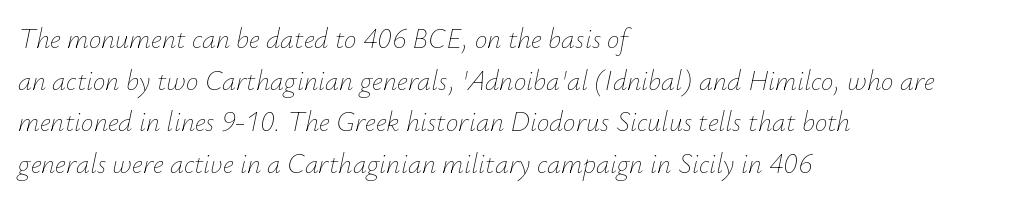
{"italic": "yes", "lean": "right", "slant_degrees": 12, "bold": "no", "weight": "thin", "width": "normal", "stroke_contrast": "low", "x_height": "small", "monospaced": "no", "underline": "no", "align": "left", "line_spacing": "normal", "line_spacing_ratio": 1.49, "letter_spacing": "normal", "letter_spacing_em": 0.0, "glyph_px": 28}
